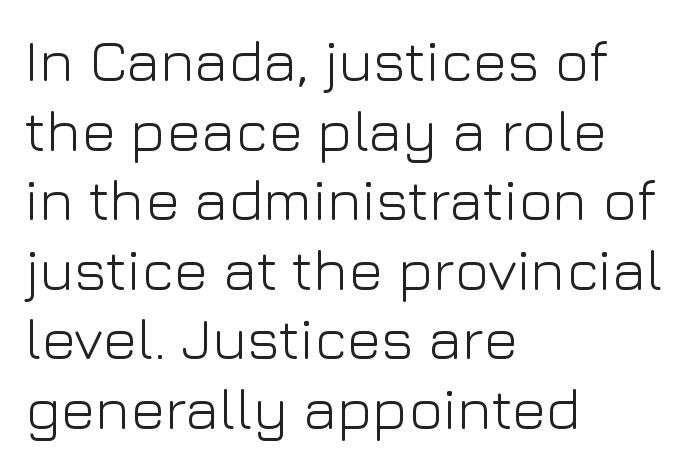
Character widths vary here, with narrow letters taking less room than wide ones. These lines keep a tight, regular rhythm from letter to letter. The letters carry no serifs — their stems end cleanly without finishing strokes. The zone under the glyphs is completely vacant. The strokes carry an ordinary text weight at most.
